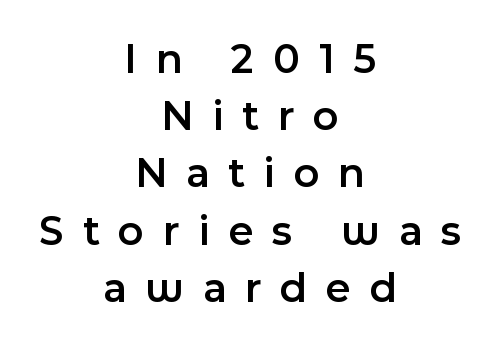
Each letter keeps its own natural width here, so spacing adapts to shape. How would I describe the line gaps? Plain and ordinary. Neither beginnings nor endings align; midpoints do. Descender tails drop into unmarked territory.
